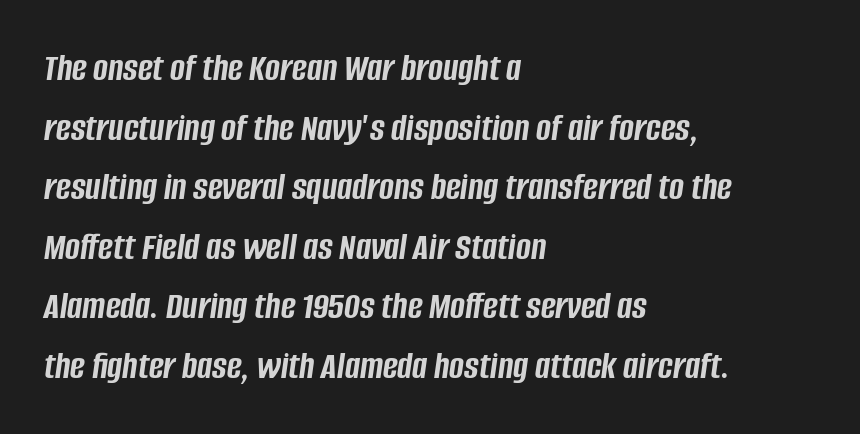
Q: Is the text bold? A: Yes.
Q: Is the text italic (slanted)? A: Yes, it leans right by about 8 degrees.
Q: Is the text underlined? A: No.
Q: How is the paragraph aligned? A: Left-aligned.
Q: Is the spacing between letters normal or unusually wide? A: Normal.
Q: Is the spacing between lines tight, normal or loose? A: Normal.
Q: Width (condensed, normal, or wide)? A: Condensed.
Q: Stroke contrast? A: Low.
Q: x-height? A: Large.
Q: Monospaced? A: No.
